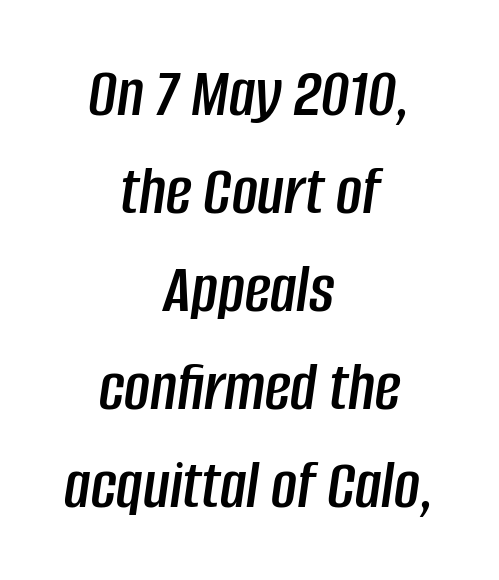
Q: Is the text italic (slanted)? A: Yes, it leans right by about 8 degrees.
Q: Is the text underlined? A: No.
Q: How is the paragraph aligned? A: Centered.
Q: Is the spacing between letters normal or unusually wide? A: Normal.
Q: Is the spacing between lines tight, normal or loose? A: Normal.
Q: Width (condensed, normal, or wide)? A: Condensed.
Q: Stroke contrast? A: Low.
Q: x-height? A: Large.
Q: Monospaced? A: No.
